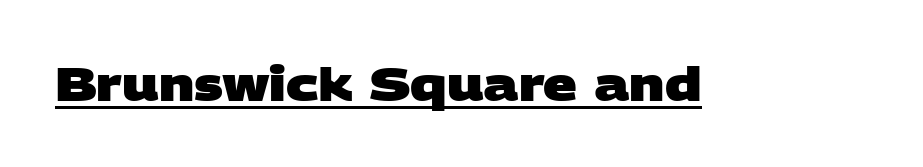
The image shows 47 px heavy, wide sans-serif type; set normal letter spacing, underlined; low stroke contrast and a large x-height.
